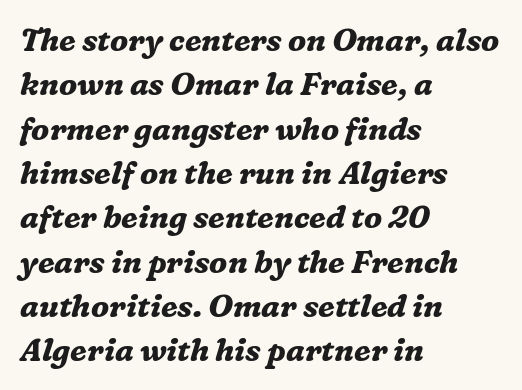
The image shows 31 px bold serif type, italic (leaning right); set left-aligned, normal line spacing (1.43x), normal letter spacing, not underlined; medium stroke contrast and a medium x-height.
